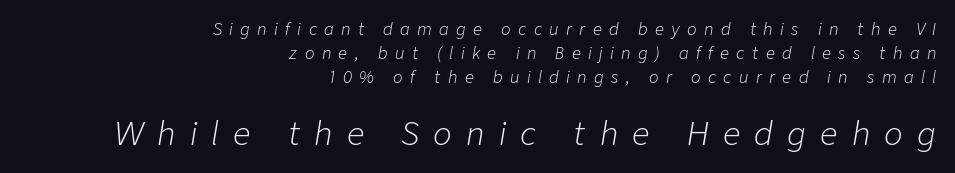
The image shows 31 px light type, italic (leaning right); set right-aligned, normal line spacing (1.49x), unusually wide letter spacing (+0.46 em), not underlined; the second (bottom) block is 1.94x larger; low stroke contrast and a medium x-height.
